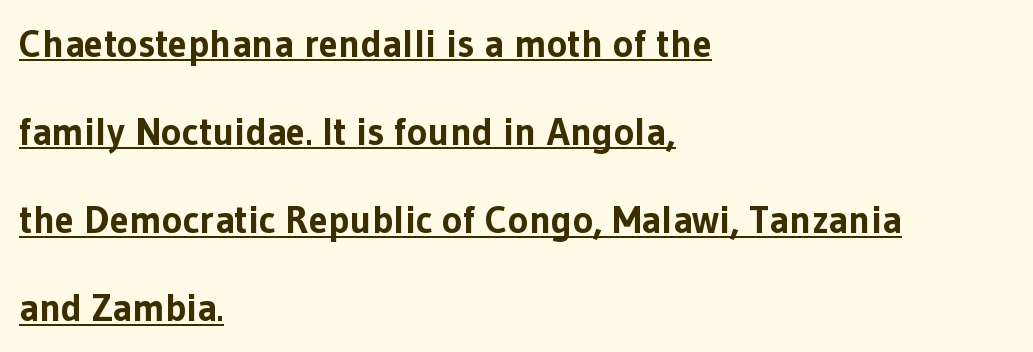
The image shows 39 px bold sans-serif type, upright; set left-aligned, loose line spacing (2.26x), normal letter spacing, underlined; low stroke contrast and a medium x-height.
